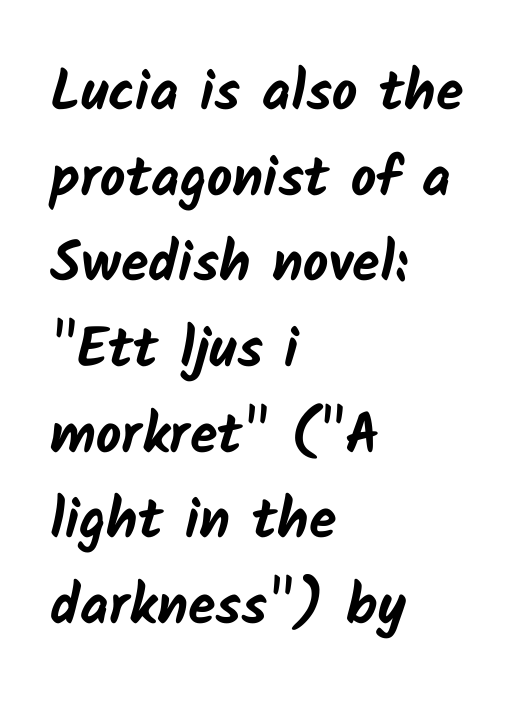
Q: Is the text bold? A: Yes.
Q: Is the typeface a serif or a sans-serif typeface? A: Sans-serif.
Q: Is the text underlined? A: No.
Q: How is the paragraph aligned? A: Left-aligned.
Q: Is the spacing between letters normal or unusually wide? A: Normal.
Q: Is the spacing between lines tight, normal or loose? A: Normal.
Q: Width (condensed, normal, or wide)? A: Normal.
Q: Stroke contrast? A: Low.
Q: x-height? A: Medium.
Q: Monospaced? A: No.
